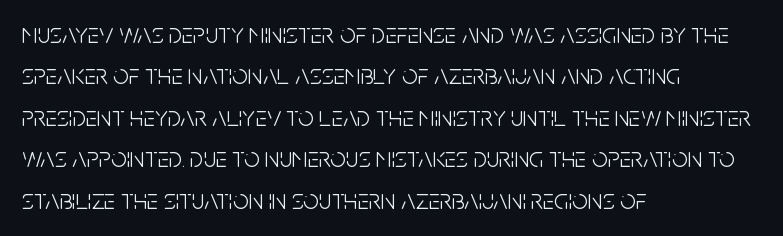
{"serif": "no", "italic": "no", "bold": "no", "weight": "light", "width": "condensed", "stroke_contrast": "low", "x_height": "large", "monospaced": "no", "underline": "no", "align": "left", "line_spacing": "normal", "line_spacing_ratio": 1.48, "letter_spacing": "normal", "letter_spacing_em": 0.0, "glyph_px": 28}
